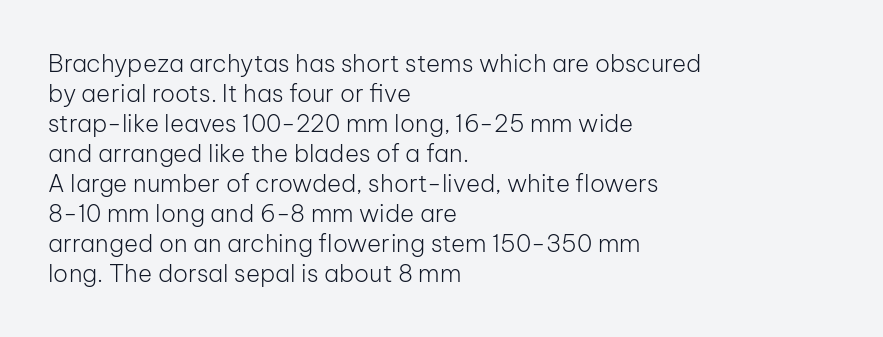
Q: Is the text bold? A: No.
Q: Is the text italic (slanted)? A: No, it is upright.
Q: Is the text underlined? A: No.
Q: How is the paragraph aligned? A: Left-aligned.
Q: Is the spacing between letters normal or unusually wide? A: Normal.
Q: Is the spacing between lines tight, normal or loose? A: Normal.
